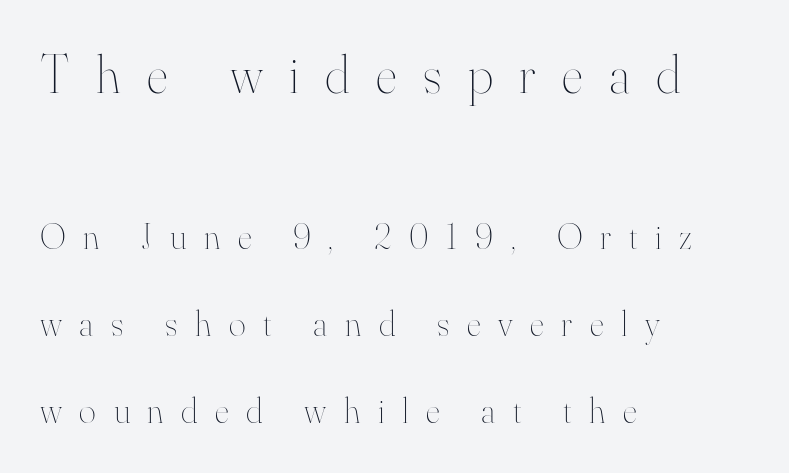
Which of the two is more prominent by size? The first, at the top. A typesetter would call this leading open, well beyond the default. Italic? Not at all — the glyphs are vertical. Heft: none added — not bold.
